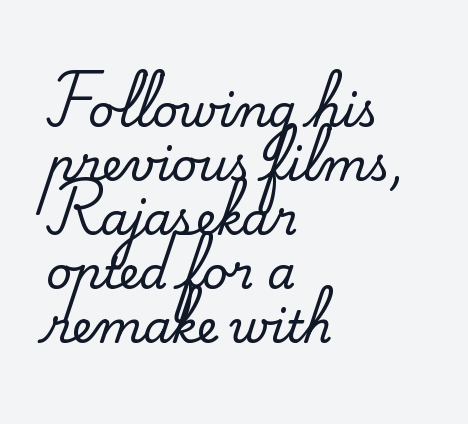
{"serif": "yes", "width": "normal", "stroke_contrast": "medium", "x_height": "small", "monospaced": "no", "underline": "no", "align": "left", "line_spacing_ratio": 1.2, "letter_spacing": "normal", "letter_spacing_em": 0.0, "glyph_px": 45}
